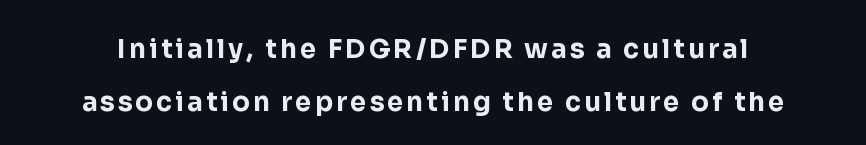
Q: Is the text bold? A: Yes.
Q: Is the text italic (slanted)? A: No, it is upright.
Q: Is the text underlined? A: No.
Q: Is the spacing between lines tight, normal or loose? A: Loose.
